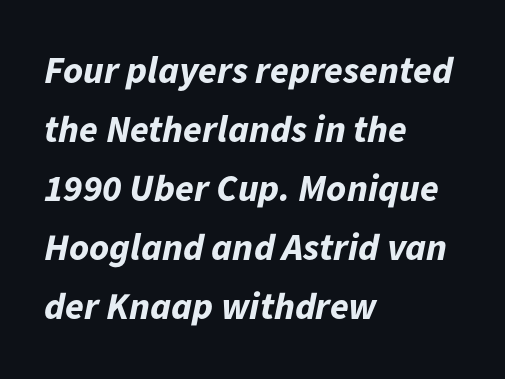
Q: Is the text bold? A: Yes.
Q: Is the text italic (slanted)? A: Yes, it leans right by about 11 degrees.
Q: Is the text underlined? A: No.
Q: How is the paragraph aligned? A: Left-aligned.
Q: Is the spacing between letters normal or unusually wide? A: Normal.
Q: Is the spacing between lines tight, normal or loose? A: Normal.
Q: Width (condensed, normal, or wide)? A: Normal.
Q: Stroke contrast? A: Low.
Q: x-height? A: Medium.
Q: Monospaced? A: No.
